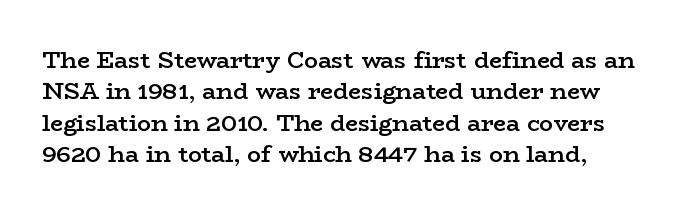
The gap between lines stays unmarked. A typesetter would call this zero additional tracking. Notice the strokes are somewhat thickened but not fully heavy: this is a semibold. The typography opts for an upright posture over an oblique one. Summary of vertical rhythm: regular, with standard interline spacing.
